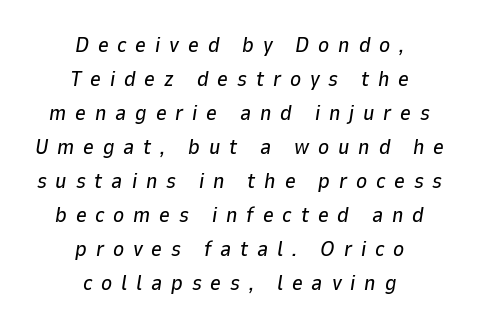
The image shows 21 px text type, italic (leaning right); set centered, normal line spacing (1.62x), unusually wide letter spacing (+0.42 em), not underlined.
